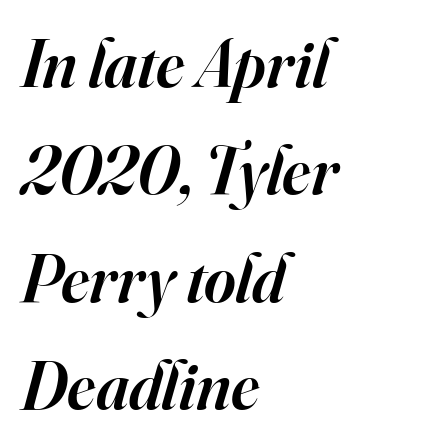
Q: Is the text bold? A: Semi-bold.
Q: Is the text italic (slanted)? A: Yes, it leans right by about 16 degrees.
Q: Is the typeface a serif or a sans-serif typeface? A: Serif.
Q: Is the text underlined? A: No.
Q: How is the paragraph aligned? A: Left-aligned.
Q: Is the spacing between letters normal or unusually wide? A: Normal.
Q: Is the spacing between lines tight, normal or loose? A: Normal.
Q: Width (condensed, normal, or wide)? A: Normal.
Q: Stroke contrast? A: High.
Q: x-height? A: Small.
Q: Monospaced? A: No.
